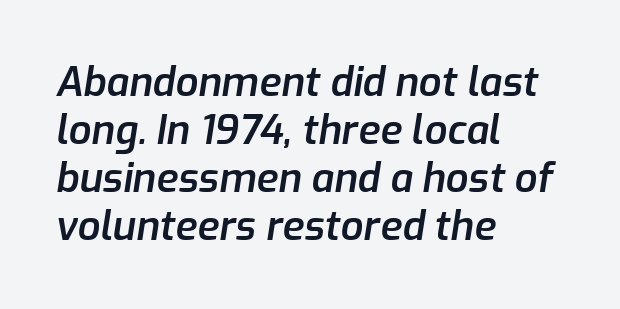
Q: Is the text bold? A: Semi-bold.
Q: Is the text italic (slanted)? A: Yes, it leans right by about 9 degrees.
Q: Is the text underlined? A: No.
Q: How is the paragraph aligned? A: Left-aligned.
Q: Is the spacing between letters normal or unusually wide? A: Normal.
Q: Width (condensed, normal, or wide)? A: Normal.
Q: Stroke contrast? A: Low.
Q: x-height? A: Medium.
Q: Monospaced? A: No.
